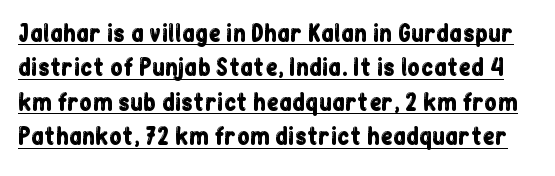
The image shows 23 px text type, upright; set normal line spacing (1.5x), normal letter spacing, underlined.
